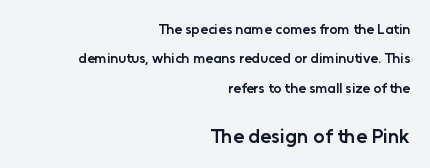
Q: Is the text bold? A: Semi-bold.
Q: Is the text italic (slanted)? A: No, it is upright.
Q: Is the text underlined? A: No.
Q: How is the paragraph aligned? A: Right-aligned.
Q: Is the spacing between letters normal or unusually wide? A: Normal.
Q: Is the spacing between lines tight, normal or loose? A: Loose.
Q: Which block of text is set in a larger size, the first (top) or the second (bottom)? A: The second (bottom) one.
